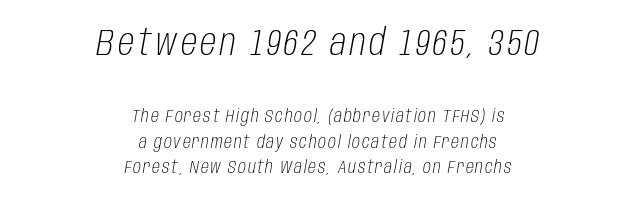
{"italic": "yes", "lean": "right", "slant_degrees": 10, "bold": "no", "weight": "light", "width": "condensed", "stroke_contrast": "low", "x_height": "large", "monospaced": "no", "underline": "no", "align": "center", "line_spacing": "normal", "line_spacing_ratio": 1.42, "larger_block": "first", "size_ratio": 2.06, "glyph_px": 37}
